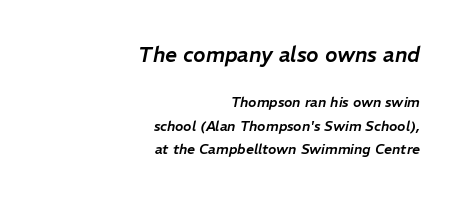
Reading down the column, the eye jumps a familiar distance to each next line. Descenders hang freely into open space. The block sitting higher on the canvas is the one with enlarged characters. Right-aligned paragraph, ragged on the left.
